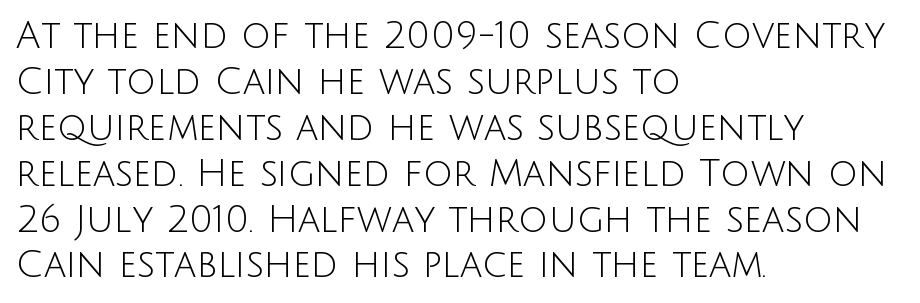
Q: Is the text bold? A: No.
Q: Is the text italic (slanted)? A: No, it is upright.
Q: Is the typeface a serif or a sans-serif typeface? A: Sans-serif.
Q: Is the text underlined? A: No.
Q: How is the paragraph aligned? A: Left-aligned.
Q: Is the spacing between letters normal or unusually wide? A: Normal.
Q: Width (condensed, normal, or wide)? A: Normal.
Q: Stroke contrast? A: Low.
Q: x-height? A: Large.
Q: Monospaced? A: No.
